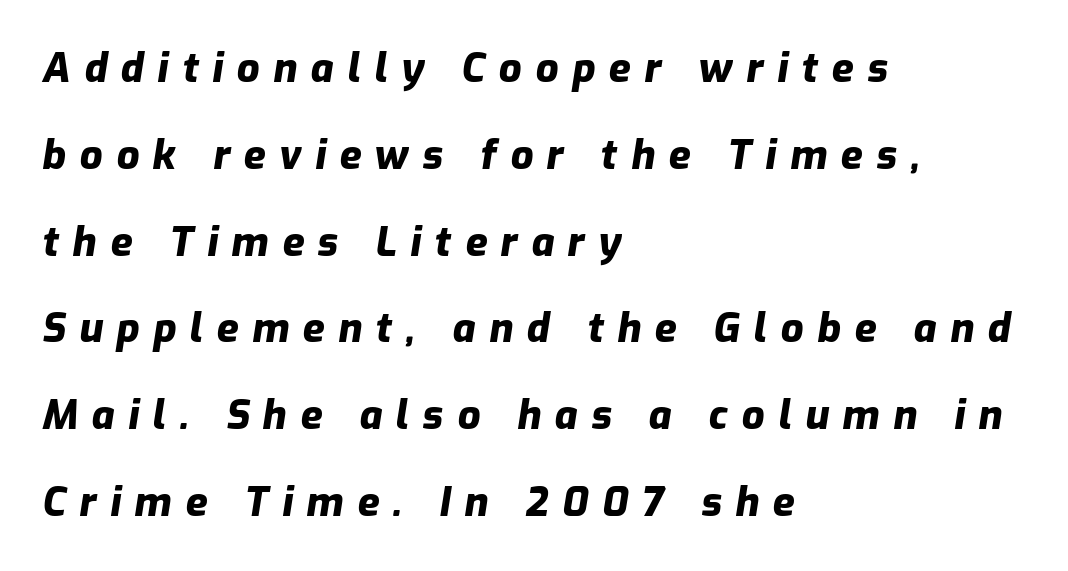
Q: Is the text bold? A: Yes.
Q: Is the text italic (slanted)? A: Yes, it leans right by about 9 degrees.
Q: Is the text underlined? A: No.
Q: How is the paragraph aligned? A: Left-aligned.
Q: Is the spacing between letters normal or unusually wide? A: Unusually wide.
Q: Is the spacing between lines tight, normal or loose? A: Loose.
Q: Width (condensed, normal, or wide)? A: Normal.
Q: Stroke contrast? A: Low.
Q: x-height? A: Medium.
Q: Monospaced? A: No.
